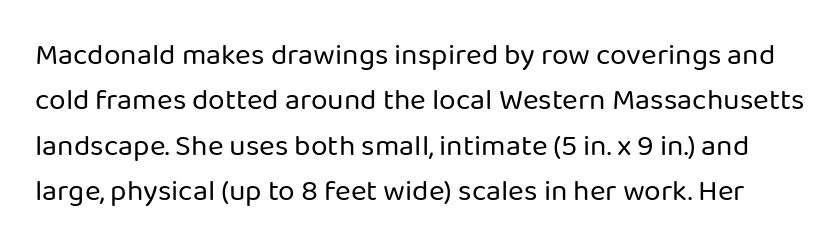
The image shows 30 px regular-weight sans-serif type, upright; set normal line spacing (1.51x), normal letter spacing, not underlined; low stroke contrast and a medium x-height.
